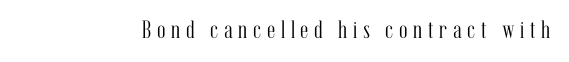
Nobody drew a line under any word here. Vertical strokes here are truly vertical. Words appear elongated and porous because spacing is wide. Is the stroke heavy? The answer is a plain regular-or-lighter.
